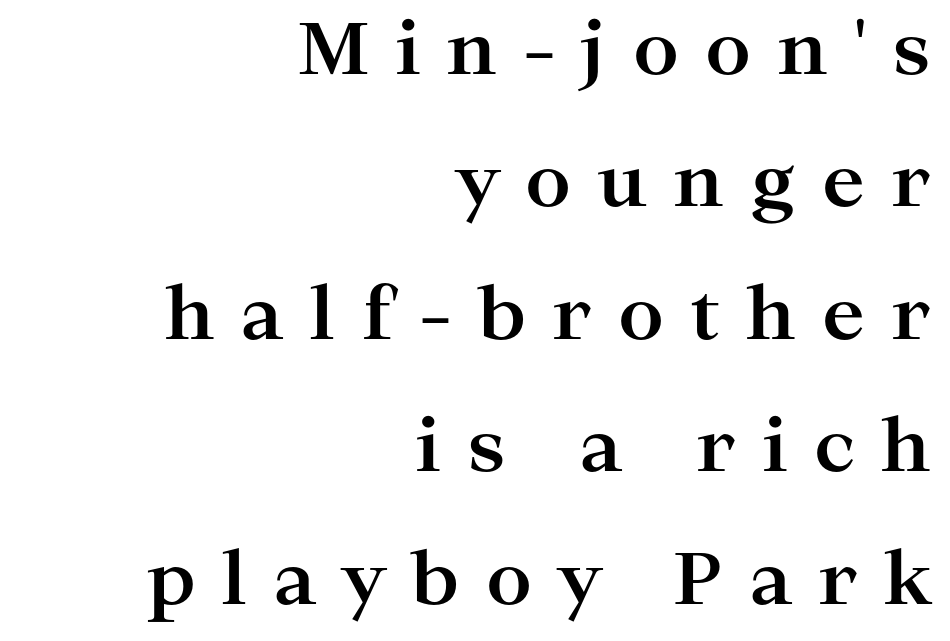
The image shows 72 px bold, wide serif type, upright; set right-aligned, line spacing 1.84x, unusually wide letter spacing (+0.36 em), not underlined; high stroke contrast and a medium x-height.
